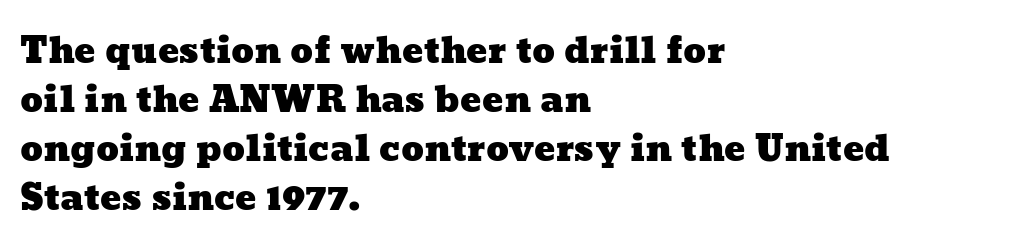
{"width": "wide", "stroke_contrast": "low", "x_height": "medium", "monospaced": "no", "underline": "no", "align": "left", "line_spacing": "normal", "line_spacing_ratio": 1.4, "letter_spacing": "normal", "letter_spacing_em": 0.0, "glyph_px": 35}
